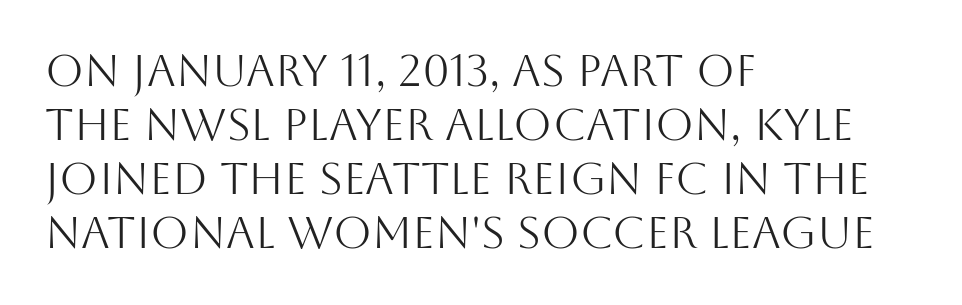
The image shows 44 px light sans-serif type, upright; set left-aligned, line spacing 1.23x, normal letter spacing, not underlined; medium stroke contrast and a large x-height.
